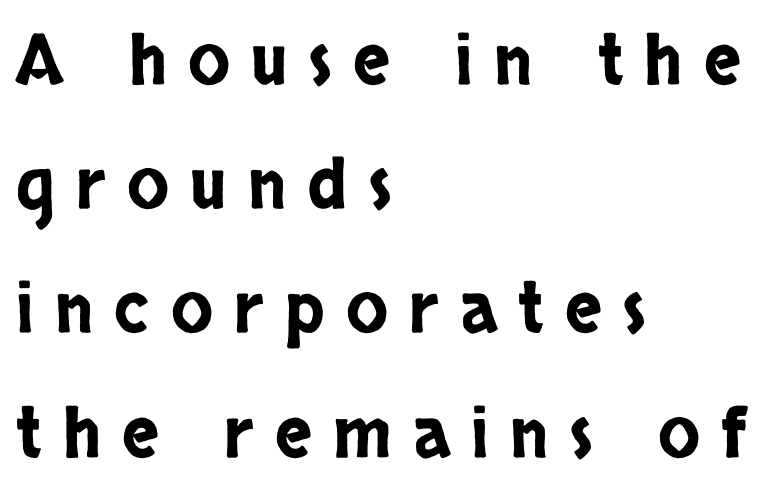
{"serif": "no", "italic": "no", "width": "condensed", "stroke_contrast": "low", "x_height": "large", "monospaced": "no", "underline": "no", "align": "left", "line_spacing_ratio": 1.8, "letter_spacing": "wide", "letter_spacing_em": 0.31, "glyph_px": 69}
